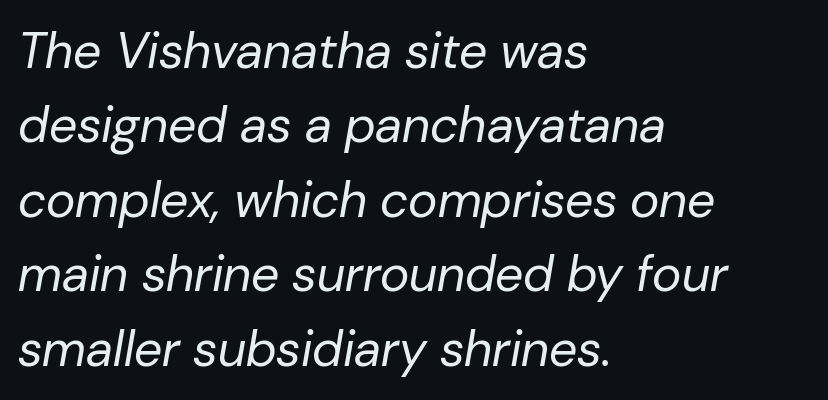
In terms of letterspacing, this is plain default setting. Reading down the column, the eye jumps a familiar distance to each next line. Has an underline been added? It has not. Varying glyph widths throughout — classic text-font behaviour.
